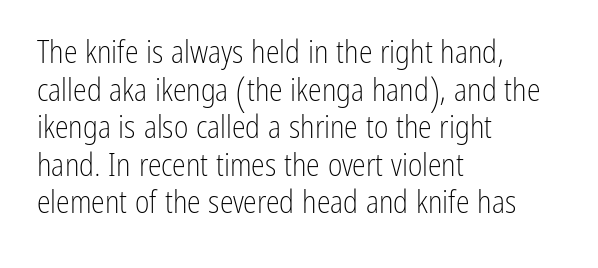
The image shows 31 px light, condensed sans-serif type, upright; set left-aligned, line spacing 1.21x, normal letter spacing, not underlined; low stroke contrast and a medium x-height.
